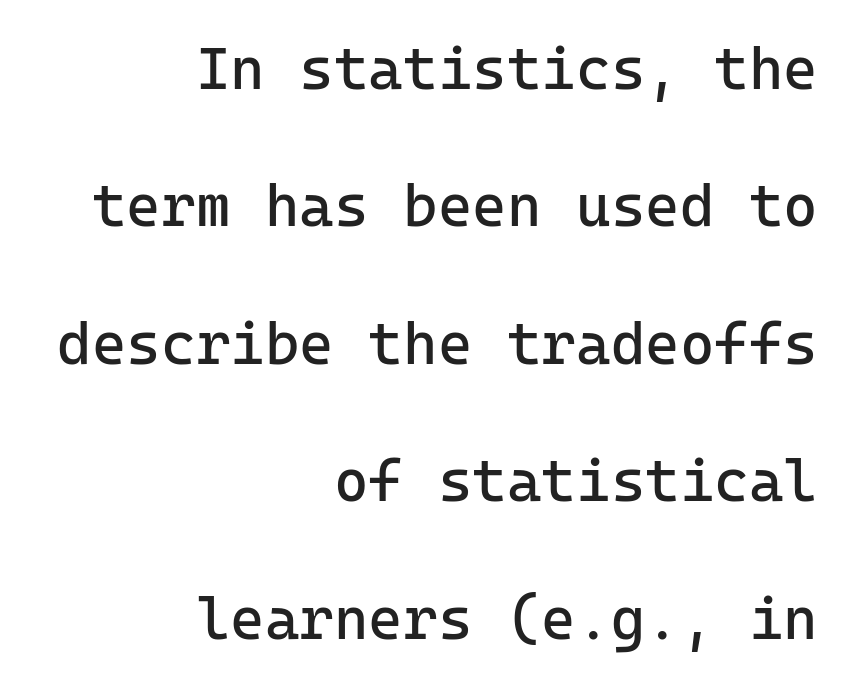
Q: Is the text bold? A: No.
Q: Is the text italic (slanted)? A: No, it is upright.
Q: Is the typeface a serif or a sans-serif typeface? A: Sans-serif.
Q: Is the text underlined? A: No.
Q: How is the paragraph aligned? A: Right-aligned.
Q: Is the spacing between letters normal or unusually wide? A: Normal.
Q: Is the spacing between lines tight, normal or loose? A: Loose.
Q: Width (condensed, normal, or wide)? A: Normal.
Q: Stroke contrast? A: Low.
Q: x-height? A: Medium.
